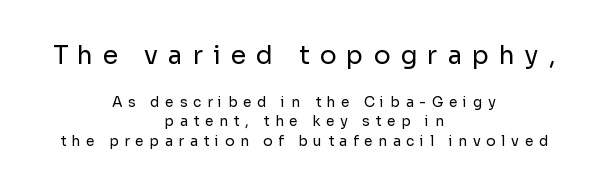
Two sizes are in play, and the larger belongs to the first block. A bare baseline throughout the passage. Words appear elongated and porous because spacing is wide. Successive baselines arrive at the customary interval. Italic: no, the glyphs are upright roman.
